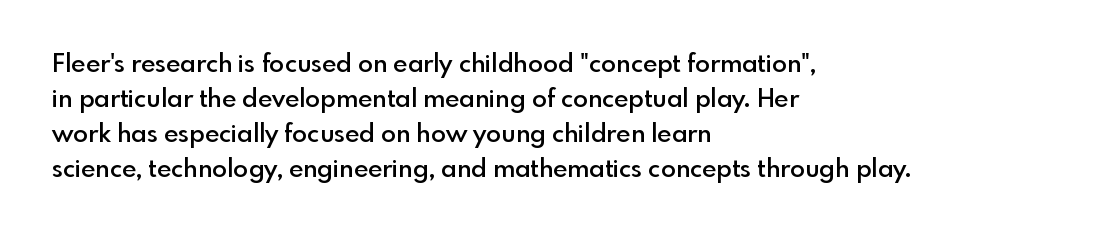
Notice how the passage keeps a crisp vertical edge on the left only. Ordinary non-slanted type is in use. Strokes here are thickened, but only to semibold level. Vertical spacing — default. The glyphs are unaccompanied by any horizontal stroke below them.
